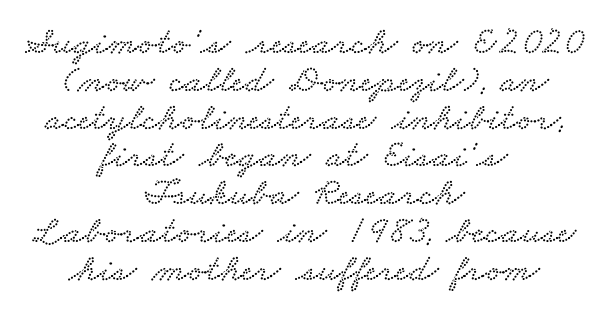
Both edges are ragged and mirror each other, which tells us the setting is centered. Font category for this specimen: serif. Inter-character spacing is left at the font's built-in metrics. Any mark beneath the type? The region is blank.
